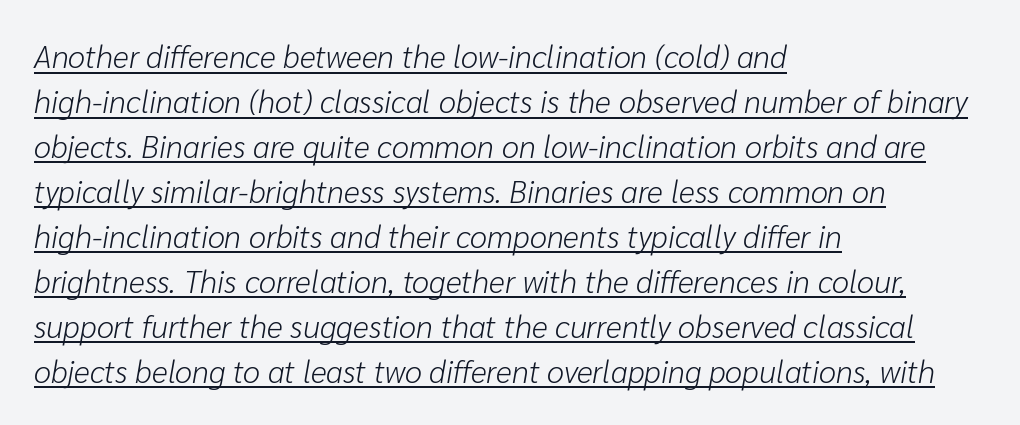
Has an underline been added? It has. Emphasis-style slanted type is in use. Tracking here is standard; glyphs follow each other at the usual distance. Leading matches the norm, producing a regular column.
